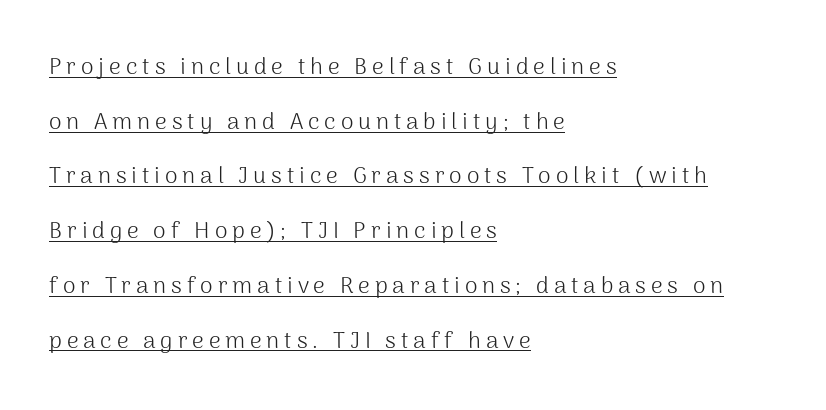
Q: Is the text bold? A: No.
Q: Is the text italic (slanted)? A: No, it is upright.
Q: Is the text underlined? A: Yes.
Q: How is the paragraph aligned? A: Left-aligned.
Q: Is the spacing between letters normal or unusually wide? A: Unusually wide.
Q: Is the spacing between lines tight, normal or loose? A: Loose.
